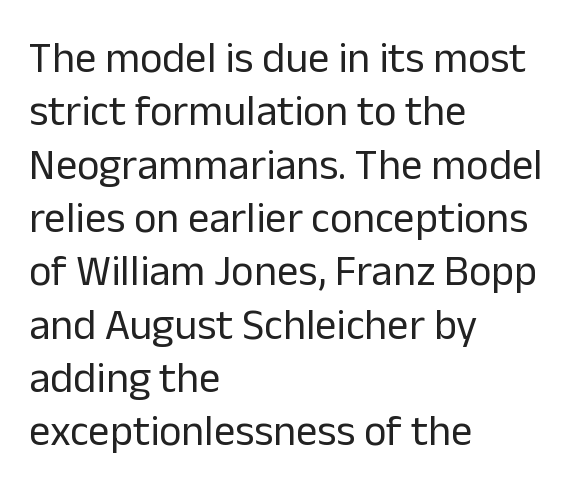
{"serif": "no", "italic": "no", "bold": "no", "weight": "regular", "width": "normal", "stroke_contrast": "low", "x_height": "medium", "monospaced": "no", "underline": "no", "align": "left", "line_spacing_ratio": 1.24, "letter_spacing": "normal", "letter_spacing_em": 0.0, "glyph_px": 43}
